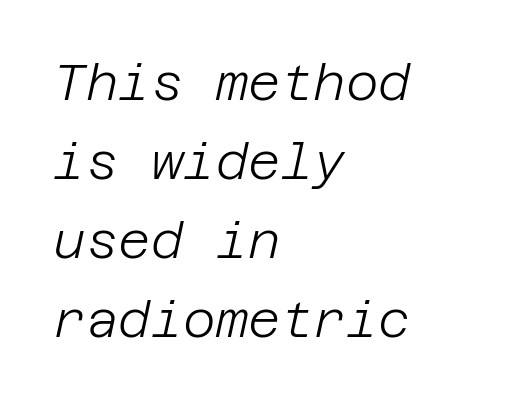
{"italic": "yes", "lean": "right", "slant_degrees": 12, "bold": "no", "weight": "light", "width": "normal", "stroke_contrast": "low", "x_height": "large", "underline": "no", "align": "left", "line_spacing": "normal", "line_spacing_ratio": 1.58, "letter_spacing": "normal", "letter_spacing_em": 0.0, "glyph_px": 50}
